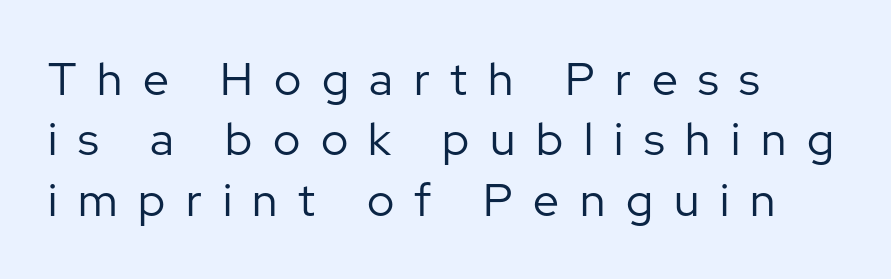
Weight: not bold — regular or lighter. Look at the tracking — it's clearly loosened, letters drifting apart. Does the leading feel generous? No, just average. Does the type have serifs? No, each stem ends abruptly. Teacher's note: observe the even left margin — that is flush-left alignment.
